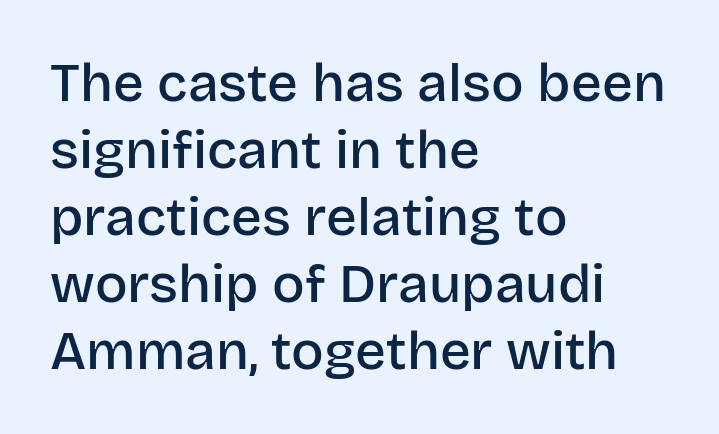
A roman cut, with each character standing at attention. Does the weight exceed regular? Yes, but only to semibold. Descenders hang freely into open space. A classic flush-left, rag-right setting is used for this passage. Look at the tracking — it's just the regular setting, nothing added. Note the varied advance widths — an 'i' is clearly narrower than an 'm'.
